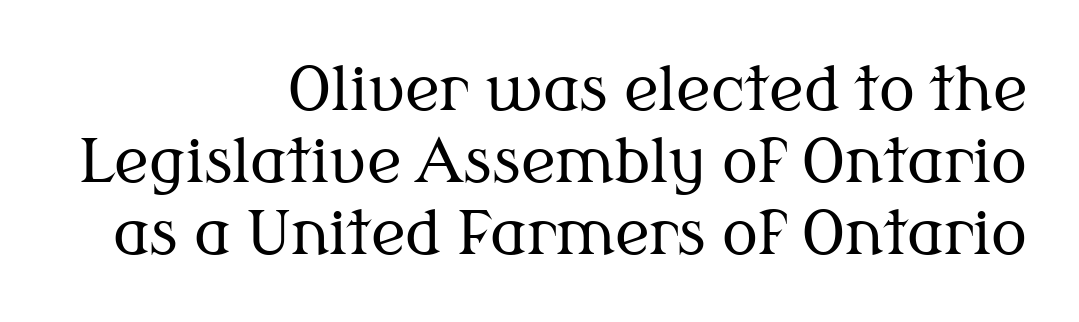
Q: Is the text bold? A: No.
Q: Is the text italic (slanted)? A: No, it is upright.
Q: Is the typeface a serif or a sans-serif typeface? A: Serif.
Q: Is the text underlined? A: No.
Q: How is the paragraph aligned? A: Right-aligned.
Q: Is the spacing between letters normal or unusually wide? A: Normal.
Q: Width (condensed, normal, or wide)? A: Normal.
Q: Stroke contrast? A: Medium.
Q: x-height? A: Medium.
Q: Monospaced? A: No.
